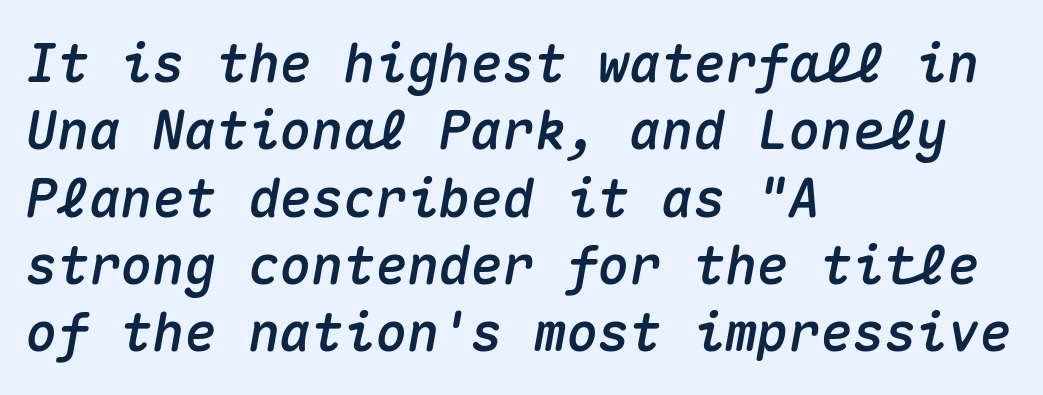
Do the characters align in a grid? Yes, the font is monospaced. This block has exactly the height ordinary leading produces. Quick note: italic. This sample uses plain, unmodified letter spacing.
